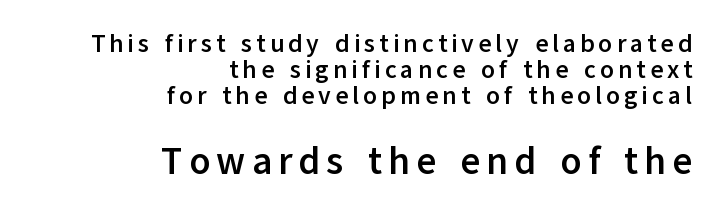
Q: Is the text bold? A: Yes.
Q: Is the text italic (slanted)? A: No, it is upright.
Q: Is the typeface a serif or a sans-serif typeface? A: Sans-serif.
Q: Is the text underlined? A: No.
Q: How is the paragraph aligned? A: Right-aligned.
Q: Is the spacing between lines tight, normal or loose? A: Tight.
Q: Which block of text is set in a larger size, the first (top) or the second (bottom)? A: The second (bottom) one.
Q: Width (condensed, normal, or wide)? A: Normal.
Q: Stroke contrast? A: Low.
Q: x-height? A: Medium.
Q: Monospaced? A: No.
